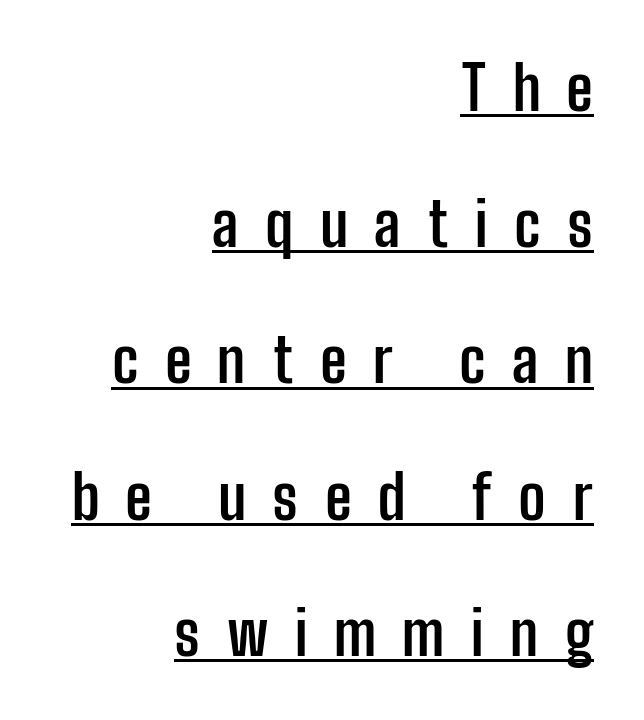
The image shows 60 px semibold, condensed sans-serif type, upright; set right-aligned, loose line spacing (2.27x), unusually wide letter spacing (+0.44 em), underlined; low stroke contrast and a medium x-height.
